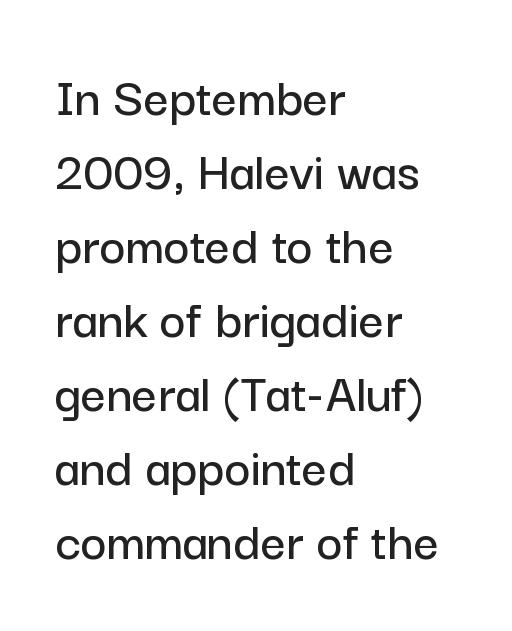
{"serif": "no", "italic": "no", "width": "normal", "stroke_contrast": "low", "x_height": "medium", "monospaced": "no", "underline": "no", "align": "left", "line_spacing": "normal", "line_spacing_ratio": 1.32, "letter_spacing": "normal", "letter_spacing_em": 0.0, "glyph_px": 56}
